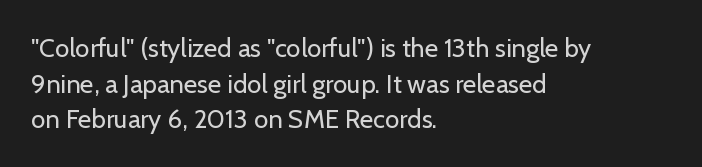
Q: Is the text bold? A: No.
Q: Is the text italic (slanted)? A: No, it is upright.
Q: Is the text underlined? A: No.
Q: How is the paragraph aligned? A: Left-aligned.
Q: Is the spacing between letters normal or unusually wide? A: Normal.
Q: Is the spacing between lines tight, normal or loose? A: Normal.
